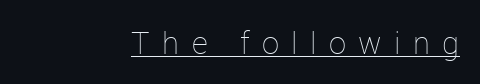
{"italic": "no", "bold": "no", "weight": "thin", "width": "normal", "stroke_contrast": "low", "x_height": "medium", "monospaced": "no", "underline": "yes", "align": "right", "letter_spacing": "wide", "letter_spacing_em": 0.4, "glyph_px": 31}
